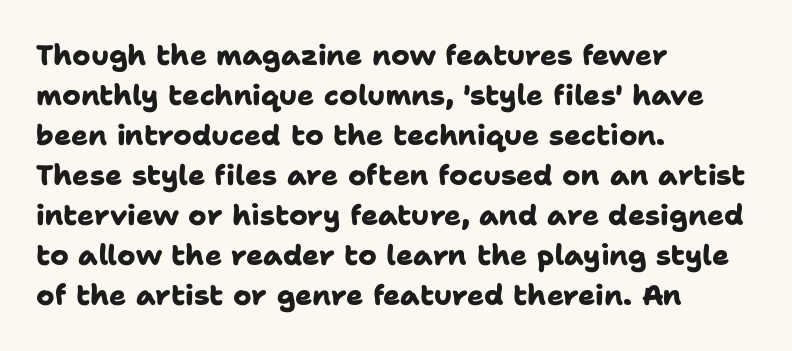
Q: Is the text bold? A: Yes.
Q: Is the typeface a serif or a sans-serif typeface? A: Sans-serif.
Q: Is the text underlined? A: No.
Q: How is the paragraph aligned? A: Left-aligned.
Q: Is the spacing between letters normal or unusually wide? A: Normal.
Q: Is the spacing between lines tight, normal or loose? A: Normal.
Q: Width (condensed, normal, or wide)? A: Normal.
Q: Stroke contrast? A: Low.
Q: x-height? A: Medium.
Q: Monospaced? A: No.
